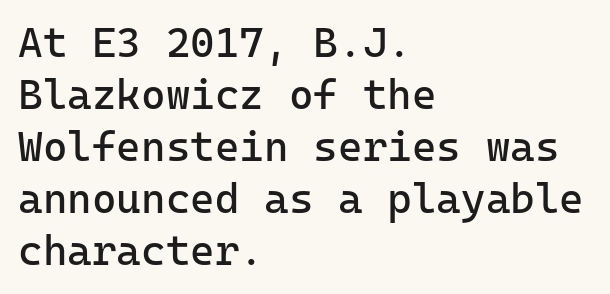
Serif or sans? Sans — the stroke terminals are bare. The text block is weighted toward the left margin, trailing off unevenly rightward. These lines keep a tight, regular rhythm from letter to letter. The weight would be labelled regular, book, light, or lighter still.
